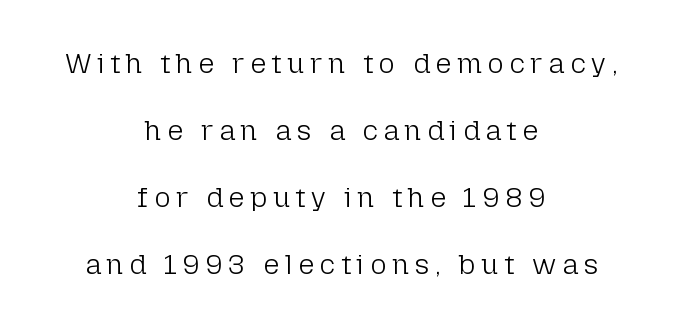
Q: Is the text bold? A: No.
Q: Is the text italic (slanted)? A: No, it is upright.
Q: Is the typeface a serif or a sans-serif typeface? A: Sans-serif.
Q: Is the text underlined? A: No.
Q: How is the paragraph aligned? A: Centered.
Q: Is the spacing between letters normal or unusually wide? A: Unusually wide.
Q: Is the spacing between lines tight, normal or loose? A: Loose.
Q: Width (condensed, normal, or wide)? A: Normal.
Q: Stroke contrast? A: Low.
Q: x-height? A: Medium.
Q: Monospaced? A: No.
